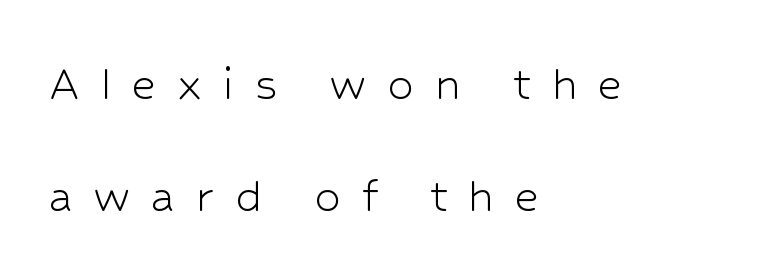
{"serif": "no", "italic": "no", "bold": "no", "weight": "light", "width": "normal", "stroke_contrast": "low", "x_height": "medium", "monospaced": "no", "underline": "no", "align": "left", "line_spacing": "loose", "line_spacing_ratio": 2.11, "letter_spacing": "wide", "letter_spacing_em": 0.39, "glyph_px": 53}
